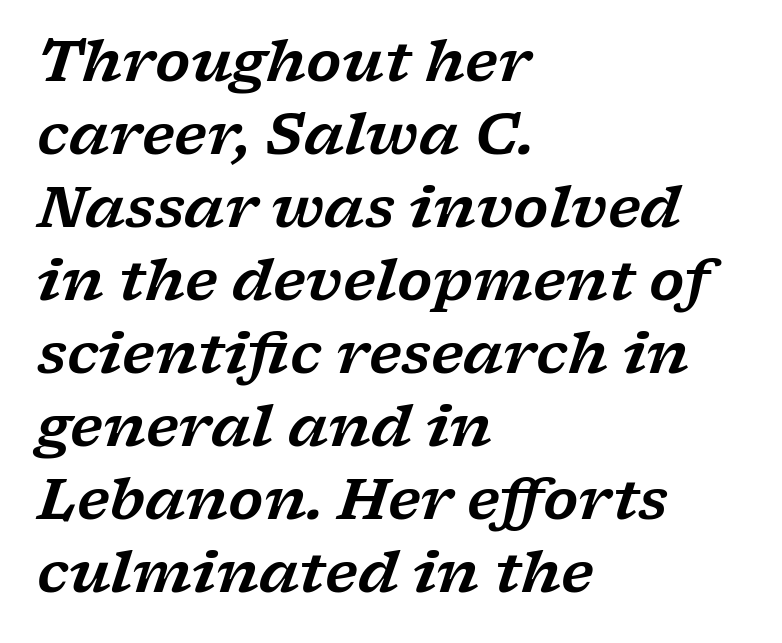
Serif or sans? Serif — the stroke terminals have little feet. A typesetter would call this proportional, since set widths differ per character. Honestly, the letter spacing is just normal — you wouldn't notice it. Notice how the stems are inclined rather than vertical — that's the hallmark of italics. Just letters on the line, the space beneath them empty.
